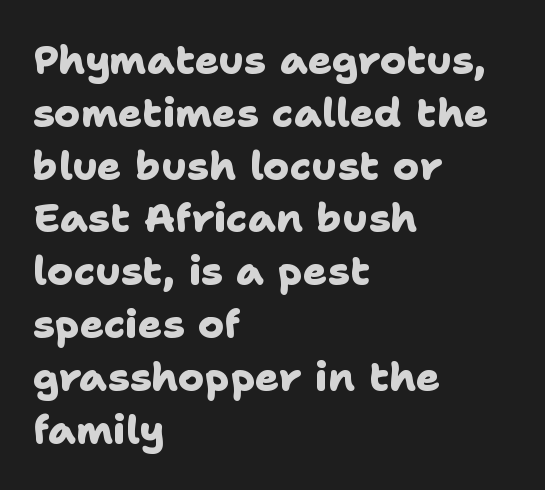
The glyphs in this specimen are sans serif. Heavy, bold letterforms. This block has exactly the height ordinary leading produces. Note the varied advance widths — an 'i' is clearly narrower than an 'm'.
